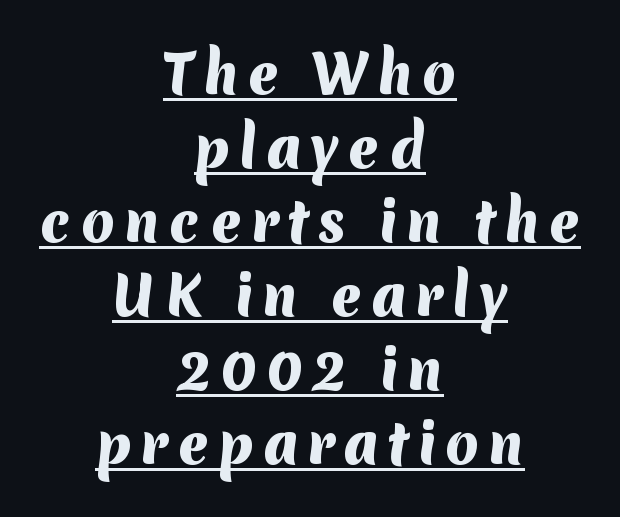
{"serif": "no", "bold": "yes", "weight": "heavy", "width": "normal", "stroke_contrast": "medium", "x_height": "medium", "monospaced": "no", "underline": "yes", "align": "center", "line_spacing": "normal", "line_spacing_ratio": 1.37, "glyph_px": 54}
